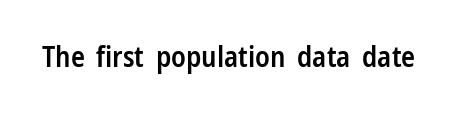
Q: Is the text bold? A: Semi-bold.
Q: Is the text italic (slanted)? A: No, it is upright.
Q: Is the typeface a serif or a sans-serif typeface? A: Sans-serif.
Q: Is the text underlined? A: No.
Q: Is the spacing between letters normal or unusually wide? A: Normal.
Q: Width (condensed, normal, or wide)? A: Condensed.
Q: Stroke contrast? A: Low.
Q: x-height? A: Medium.
Q: Monospaced? A: No.
